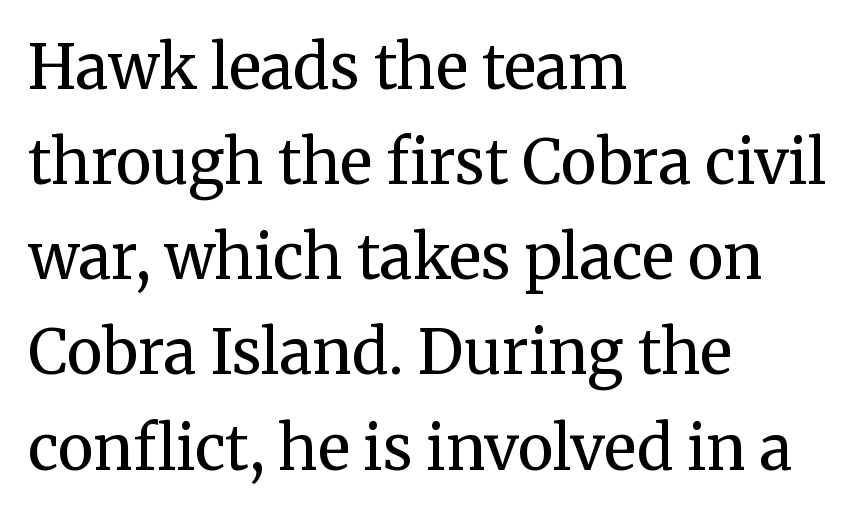
The image shows 61 px regular-weight serif type, upright; set left-aligned, normal line spacing (1.56x), normal letter spacing, not underlined; medium stroke contrast and a medium x-height.
